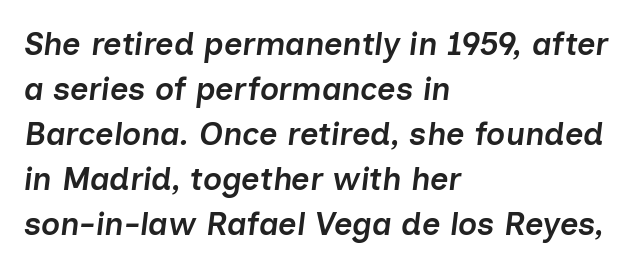
The image shows 32 px semibold type, italic (leaning right); set left-aligned, normal line spacing (1.41x), normal letter spacing, not underlined; low stroke contrast and a medium x-height.
